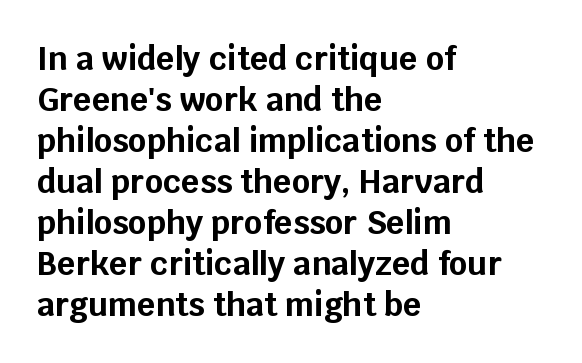
The image shows 32 px bold sans-serif type, upright; set left-aligned, normal line spacing (1.28x), normal letter spacing, not underlined; low stroke contrast and a large x-height.
